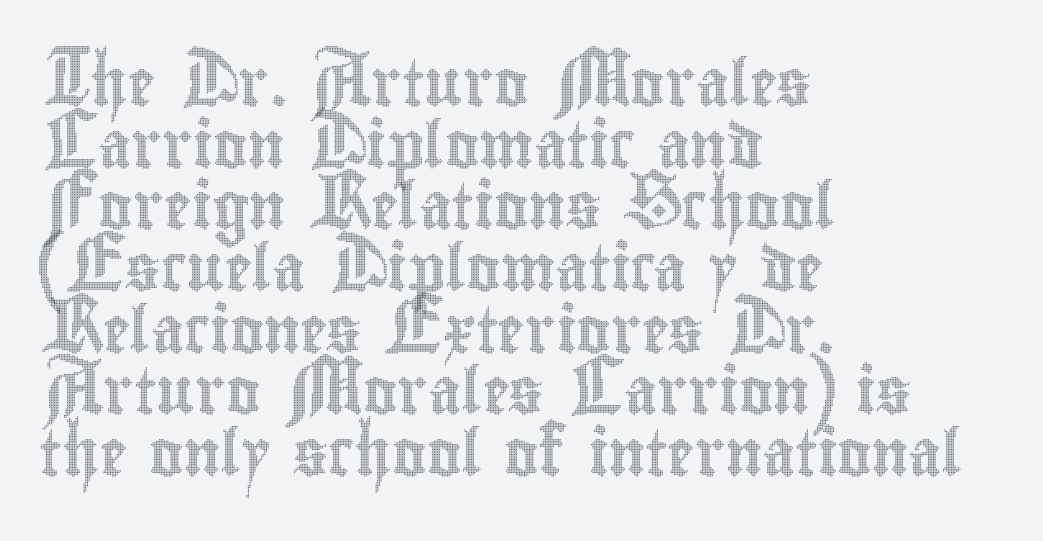
The image shows 46 px condensed type, upright; set left-aligned, normal line spacing (1.34x), normal letter spacing, not underlined; a small x-height.
